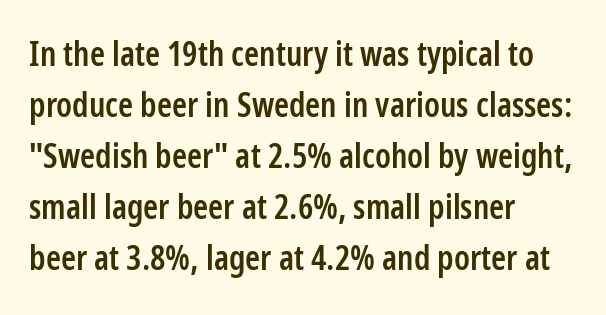
The image shows 34 px semibold, condensed sans-serif type, upright; set left-aligned, normal line spacing (1.5x), normal letter spacing, not underlined; low stroke contrast and a medium x-height.
